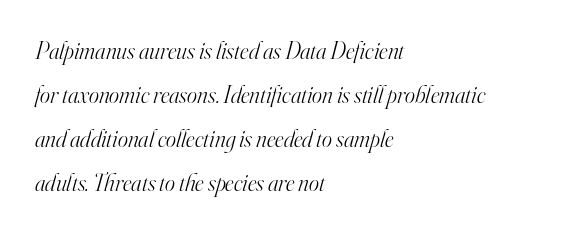
The image shows 24 px text type, italic (leaning right); set left-aligned, line spacing 1.84x, normal letter spacing, not underlined.
